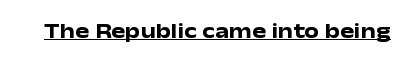
The image shows 21 px bold type, upright; set normal letter spacing, underlined.
